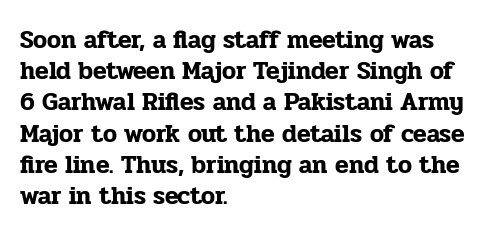
The image shows 25 px text type, upright; set left-aligned, normal line spacing (1.25x), normal letter spacing, not underlined.
